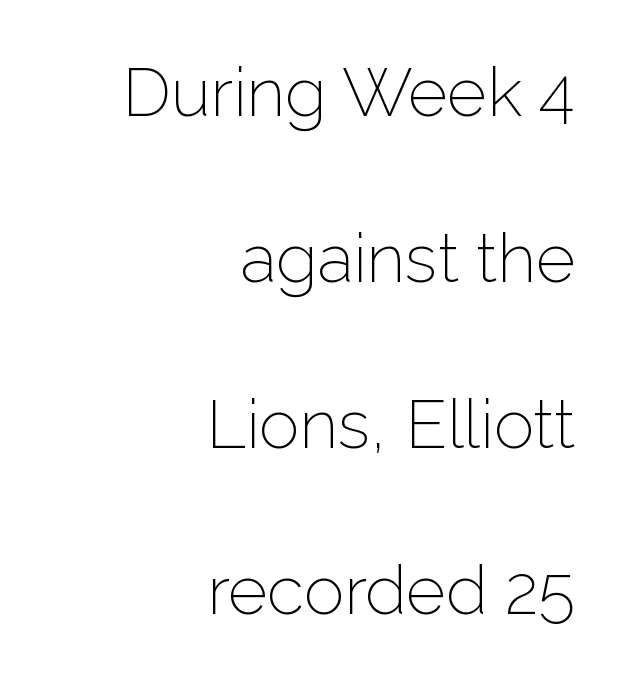
{"serif": "no", "italic": "no", "bold": "no", "weight": "light", "width": "normal", "stroke_contrast": "low", "x_height": "medium", "monospaced": "no", "underline": "no", "align": "right", "line_spacing": "loose", "line_spacing_ratio": 2.44, "letter_spacing": "normal", "letter_spacing_em": 0.0, "glyph_px": 68}
